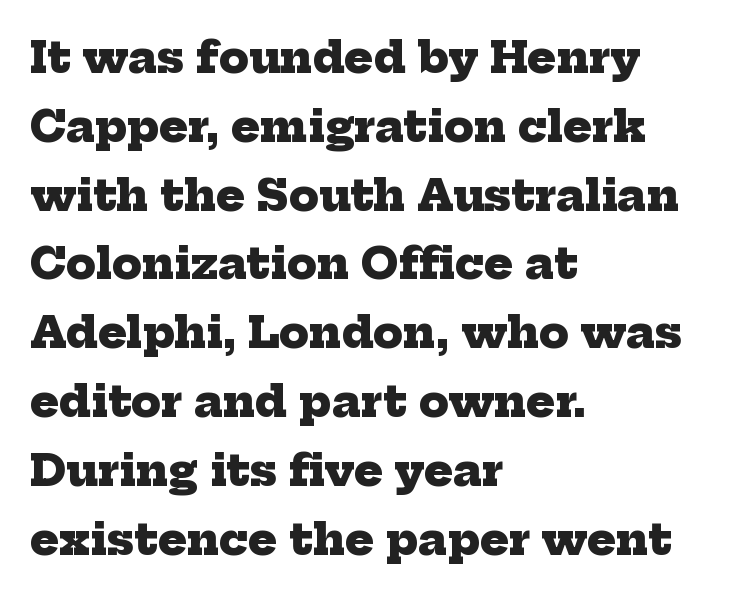
{"serif": "yes", "bold": "yes", "weight": "heavy", "width": "normal", "stroke_contrast": "low", "x_height": "medium", "monospaced": "no", "underline": "no", "align": "left", "line_spacing": "normal", "line_spacing_ratio": 1.6, "letter_spacing": "normal", "letter_spacing_em": 0.0, "glyph_px": 43}
